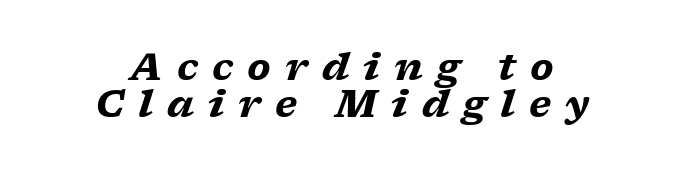
{"serif": "yes", "italic": "yes", "lean": "right", "slant_degrees": 17, "bold": "yes", "weight": "heavy", "width": "wide", "stroke_contrast": "low", "x_height": "medium", "monospaced": "no", "underline": "no", "align": "center", "line_spacing": "tight", "line_spacing_ratio": 0.99, "letter_spacing": "wide", "letter_spacing_em": 0.38, "glyph_px": 37}
